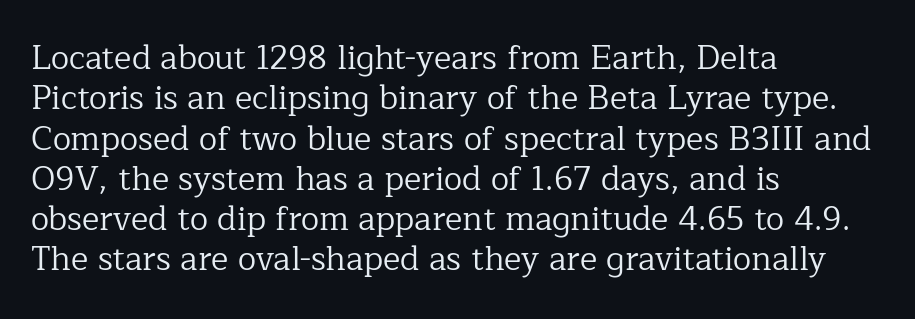
Q: Is the text bold? A: No.
Q: Is the text italic (slanted)? A: No, it is upright.
Q: Is the typeface a serif or a sans-serif typeface? A: Serif.
Q: Is the text underlined? A: No.
Q: How is the paragraph aligned? A: Left-aligned.
Q: Is the spacing between letters normal or unusually wide? A: Normal.
Q: Width (condensed, normal, or wide)? A: Normal.
Q: Stroke contrast? A: Low.
Q: x-height? A: Medium.
Q: Monospaced? A: No.
